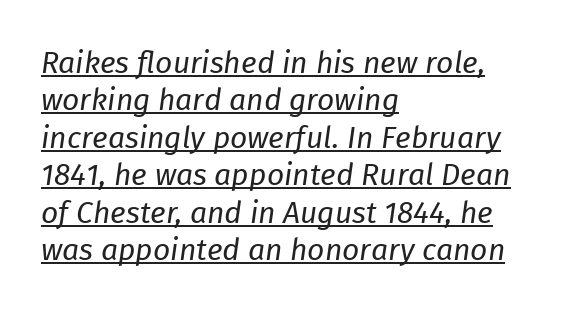
{"italic": "yes", "lean": "right", "slant_degrees": 8, "bold": "no", "weight": "regular", "width": "normal", "stroke_contrast": "low", "x_height": "medium", "monospaced": "no", "underline": "yes", "align": "left", "line_spacing": "normal", "line_spacing_ratio": 1.25, "letter_spacing": "normal", "letter_spacing_em": 0.0, "glyph_px": 30}
